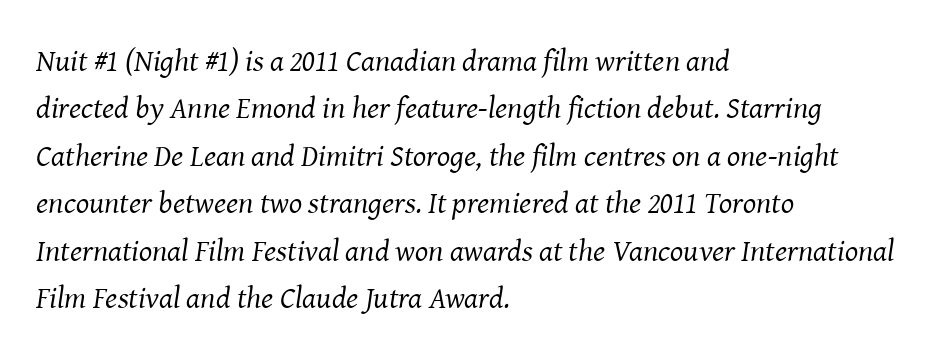
The image shows 31 px regular-weight serif type, italic (leaning right); set left-aligned, normal line spacing (1.53x), normal letter spacing, not underlined; medium stroke contrast and a medium x-height.
